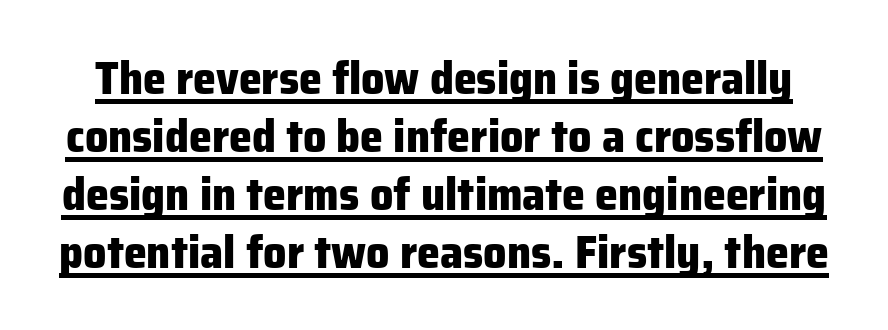
The lettering holds an erect, upright posture throughout. The letters sit at their default tracking, neither squeezed nor spread. Descenders here cross a horizontal rule under the line. The rows are spaced the way most documents space them.
